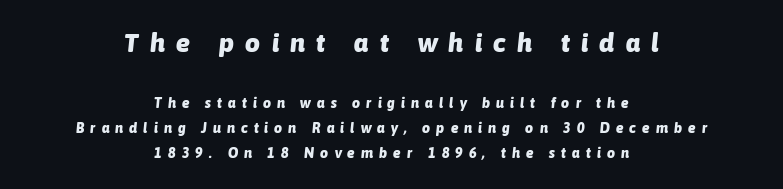
Q: Is the text bold? A: Yes.
Q: Is the text italic (slanted)? A: Yes, it leans right by about 6 degrees.
Q: Is the text underlined? A: No.
Q: How is the paragraph aligned? A: Centered.
Q: Is the spacing between letters normal or unusually wide? A: Unusually wide.
Q: Which block of text is set in a larger size, the first (top) or the second (bottom)? A: The first (top) one.
